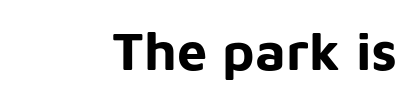
Q: Is the text bold? A: Yes.
Q: Is the text italic (slanted)? A: No, it is upright.
Q: Is the typeface a serif or a sans-serif typeface? A: Sans-serif.
Q: Is the text underlined? A: No.
Q: How is the paragraph aligned? A: Right-aligned.
Q: Is the spacing between letters normal or unusually wide? A: Normal.
Q: Width (condensed, normal, or wide)? A: Normal.
Q: Stroke contrast? A: Low.
Q: x-height? A: Medium.
Q: Monospaced? A: No.
